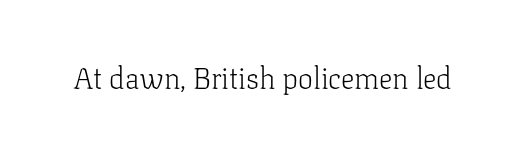
The image shows 30 px light serif type, upright; set normal letter spacing, not underlined; low stroke contrast and a medium x-height.
